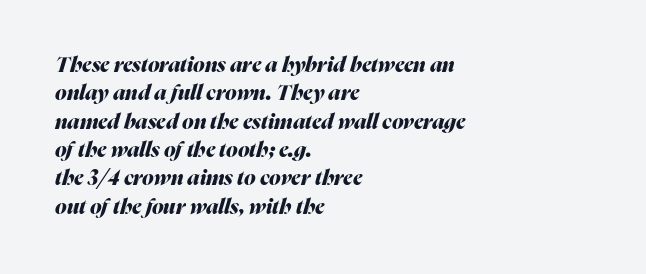
Q: Is the text bold? A: Yes.
Q: Is the text italic (slanted)? A: Yes, it leans right by about 16 degrees.
Q: Is the text underlined? A: No.
Q: How is the paragraph aligned? A: Left-aligned.
Q: Is the spacing between letters normal or unusually wide? A: Normal.
Q: Is the spacing between lines tight, normal or loose? A: Normal.
